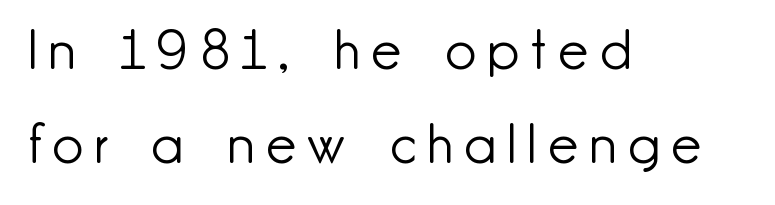
Q: Is the text bold? A: No.
Q: Is the text italic (slanted)? A: No, it is upright.
Q: Is the typeface a serif or a sans-serif typeface? A: Sans-serif.
Q: Is the text underlined? A: No.
Q: How is the paragraph aligned? A: Left-aligned.
Q: Is the spacing between letters normal or unusually wide? A: Unusually wide.
Q: Width (condensed, normal, or wide)? A: Normal.
Q: Stroke contrast? A: Low.
Q: x-height? A: Small.
Q: Monospaced? A: No.
